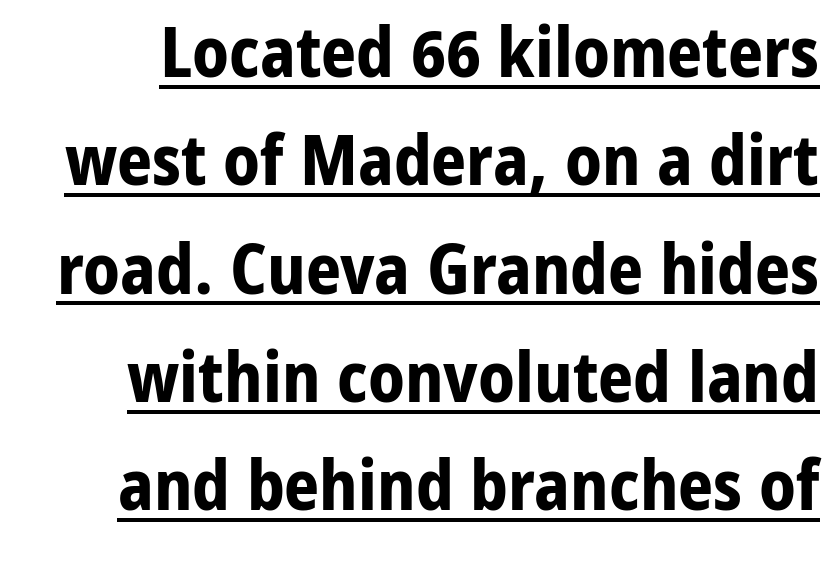
The image shows 69 px bold sans-serif type, upright; set normal line spacing (1.57x), normal letter spacing, underlined; low stroke contrast and a medium x-height.
